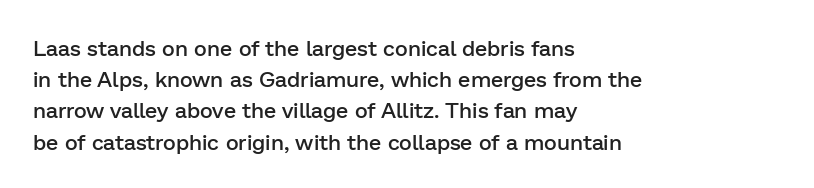
This is moderately heavy type, rendered in semibold. No extra tracking has been applied to these lines. Alignment: flush left. Leading matches the norm, producing a regular column.
